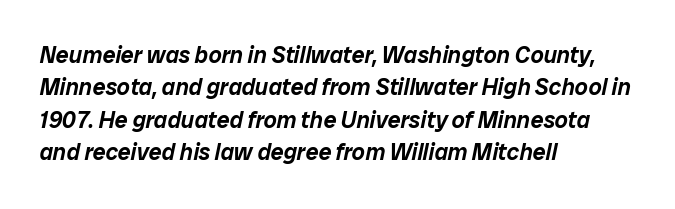
The image shows 23 px text type, italic (leaning right); set left-aligned, normal line spacing (1.41x), normal letter spacing, not underlined.
